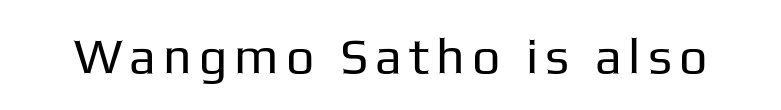
The strip under each line holds only bare page. The passage shown is typed in a proportional face where columns would drift. Type style note: lacks serifs. Each stroke keeps to a modest, everyday thickness or less. The font's upright variant was chosen for this text.
